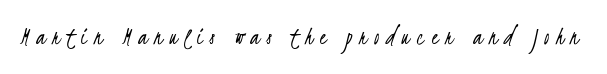
The image shows 26 px text type; set unusually wide letter spacing (+0.27 em), not underlined.
